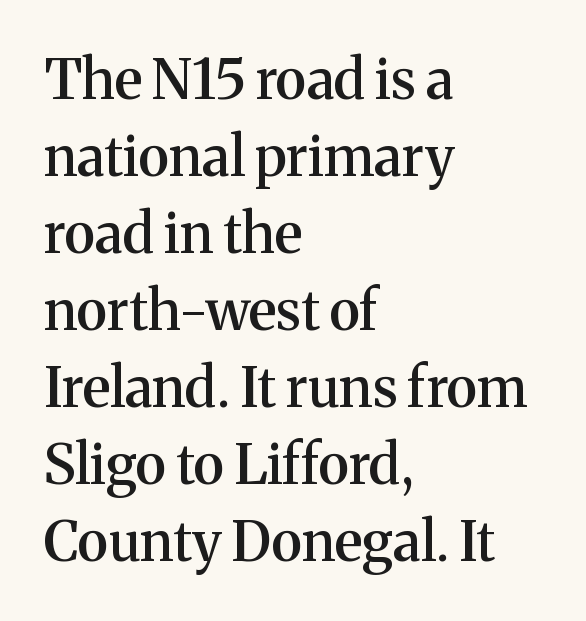
Q: Is the text bold? A: Semi-bold.
Q: Is the text italic (slanted)? A: No, it is upright.
Q: Is the typeface a serif or a sans-serif typeface? A: Serif.
Q: Is the text underlined? A: No.
Q: How is the paragraph aligned? A: Left-aligned.
Q: Is the spacing between letters normal or unusually wide? A: Normal.
Q: Is the spacing between lines tight, normal or loose? A: Normal.
Q: Width (condensed, normal, or wide)? A: Normal.
Q: Stroke contrast? A: Medium.
Q: x-height? A: Medium.
Q: Monospaced? A: No.
